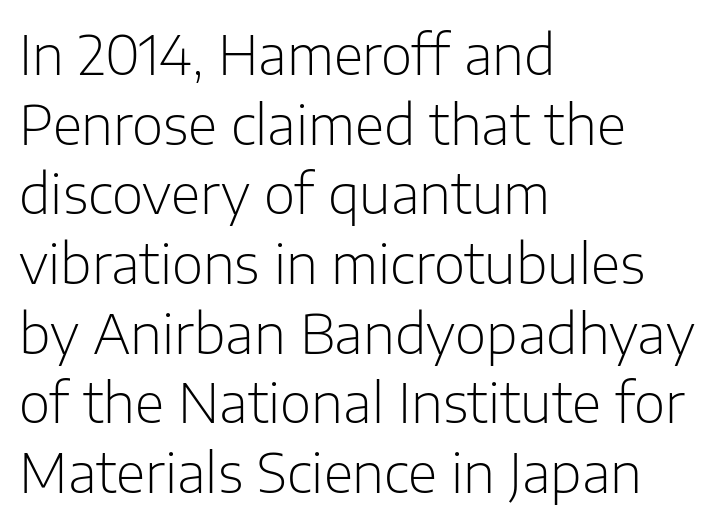
Each letter keeps its own natural width here, so spacing adapts to shape. No heavy texture on the line: the type isn't bold. The leading is moderate, giving the passage an even texture. A clean baseline with only descenders dipping below it. Type style note: lacks serifs.
